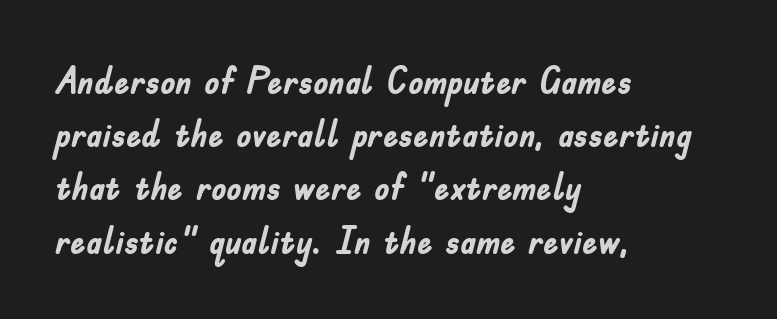
Q: Is the text bold? A: Yes.
Q: Is the text italic (slanted)? A: Yes.
Q: Is the typeface a serif or a sans-serif typeface? A: Sans-serif.
Q: Is the text underlined? A: No.
Q: How is the paragraph aligned? A: Left-aligned.
Q: Is the spacing between letters normal or unusually wide? A: Normal.
Q: Is the spacing between lines tight, normal or loose? A: Normal.
Q: Width (condensed, normal, or wide)? A: Condensed.
Q: Stroke contrast? A: Low.
Q: x-height? A: Small.
Q: Monospaced? A: No.
